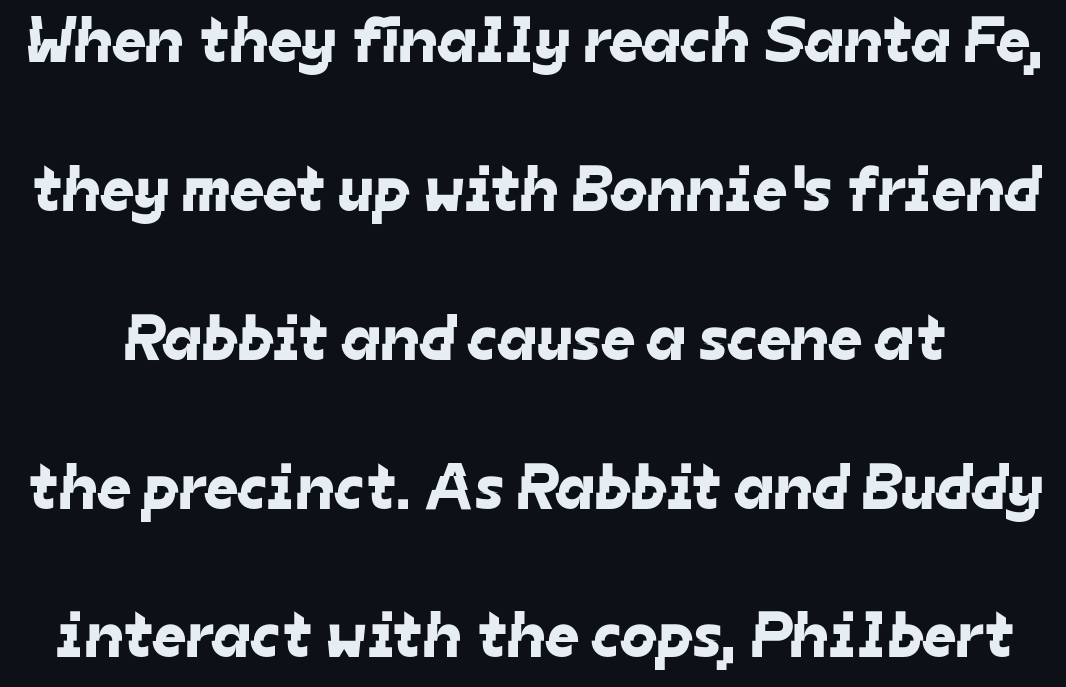
The image shows 65 px sans-serif type; set loose line spacing (2.29x), normal letter spacing, not underlined; low stroke contrast and a medium x-height.
